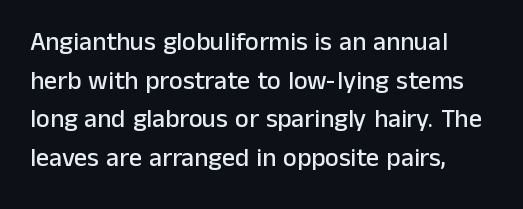
{"italic": "no", "underline": "no", "align": "left", "line_spacing": "normal", "line_spacing_ratio": 1.49, "letter_spacing": "normal", "letter_spacing_em": 0.0, "glyph_px": 26}
